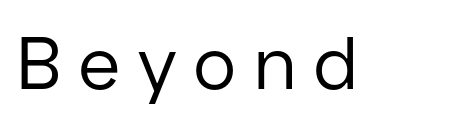
Q: Is the text bold? A: No.
Q: Is the text italic (slanted)? A: No, it is upright.
Q: Is the typeface a serif or a sans-serif typeface? A: Sans-serif.
Q: Is the text underlined? A: No.
Q: Is the spacing between letters normal or unusually wide? A: Unusually wide.
Q: Width (condensed, normal, or wide)? A: Normal.
Q: Stroke contrast? A: Low.
Q: x-height? A: Medium.
Q: Monospaced? A: No.
